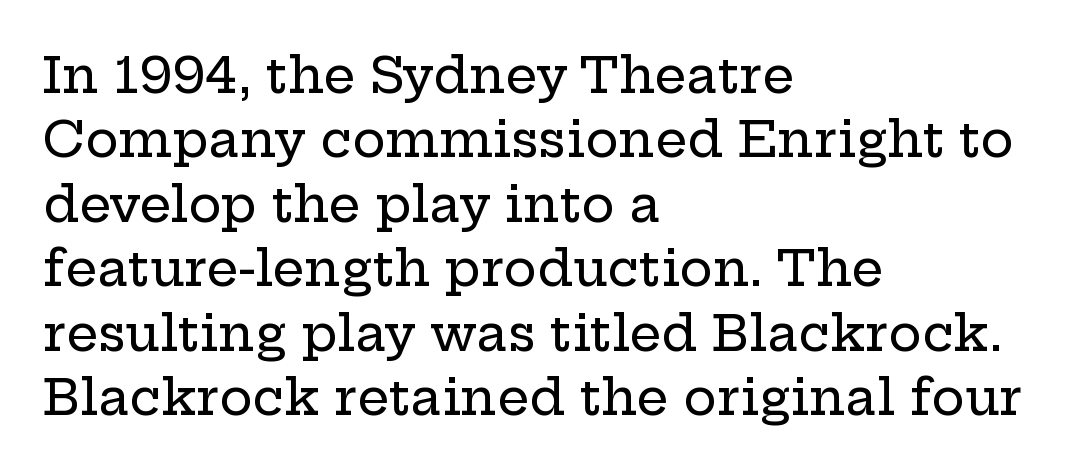
Q: Is the text italic (slanted)? A: No, it is upright.
Q: Is the typeface a serif or a sans-serif typeface? A: Serif.
Q: Is the text underlined? A: No.
Q: How is the paragraph aligned? A: Left-aligned.
Q: Is the spacing between letters normal or unusually wide? A: Normal.
Q: Is the spacing between lines tight, normal or loose? A: Normal.
Q: Width (condensed, normal, or wide)? A: Wide.
Q: Stroke contrast? A: Low.
Q: x-height? A: Medium.
Q: Monospaced? A: No.
